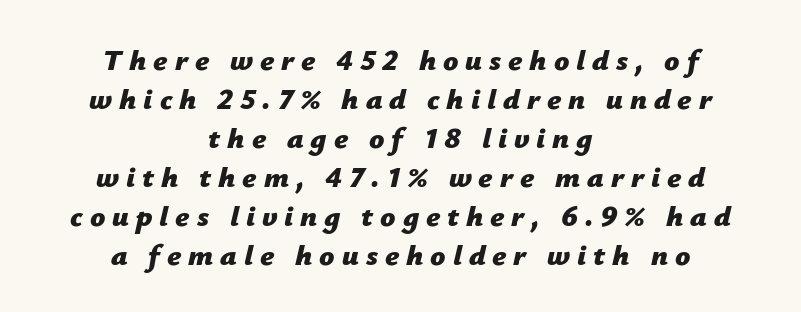
A typesetter would call this proportional, since set widths differ per character. Designer's note — italics engaged. The passage shown stacks its lines at a standard gap. Spacing between characters has been opened up far beyond the box default. Typographic density is high because the face is bold.
